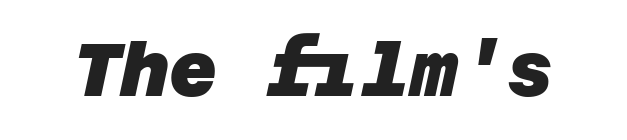
{"serif": "no", "bold": "yes", "weight": "heavy", "width": "normal", "stroke_contrast": "low", "x_height": "large", "underline": "no", "letter_spacing": "normal", "letter_spacing_em": 0.0, "glyph_px": 74}
